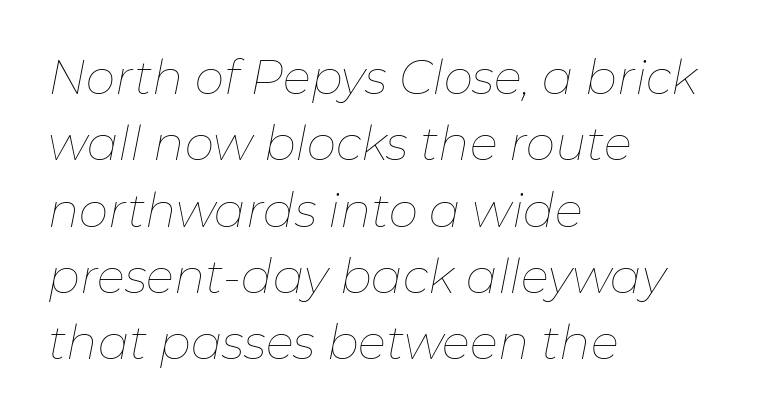
{"italic": "yes", "lean": "right", "slant_degrees": 11, "bold": "no", "weight": "thin", "width": "normal", "stroke_contrast": "low", "x_height": "medium", "monospaced": "no", "underline": "no", "align": "left", "line_spacing": "normal", "line_spacing_ratio": 1.41, "letter_spacing": "normal", "letter_spacing_em": 0.0, "glyph_px": 47}
